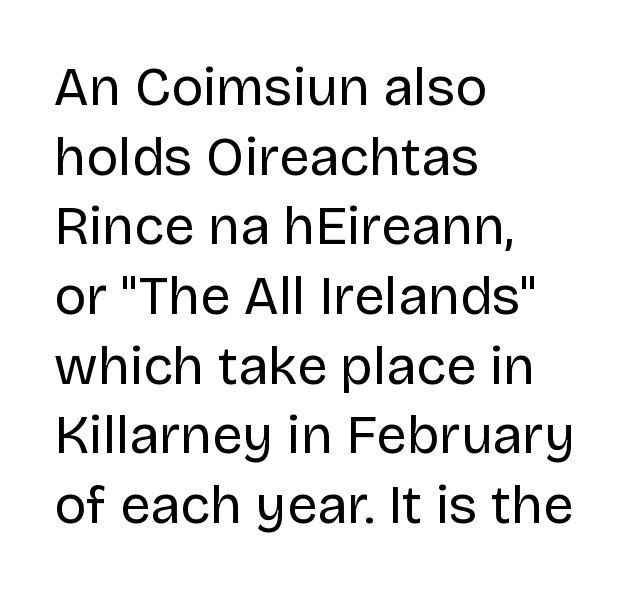
If you drew a ruler down the left edge, every line would touch it. The zone under the glyphs is completely vacant. No extra tracking has been applied to these lines. On a weight scale, this lands at 450 or below.
